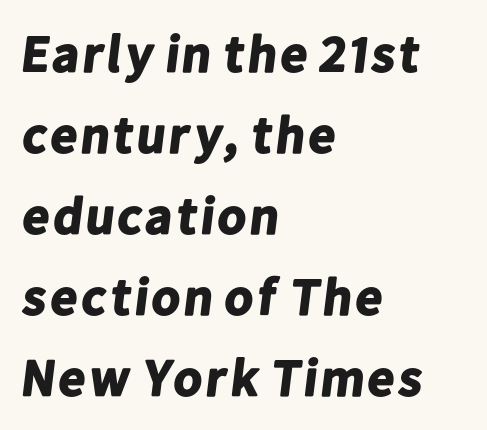
The image shows 52 px bold sans-serif type; set left-aligned, normal line spacing (1.56x), normal letter spacing, not underlined; low stroke contrast and a medium x-height.
